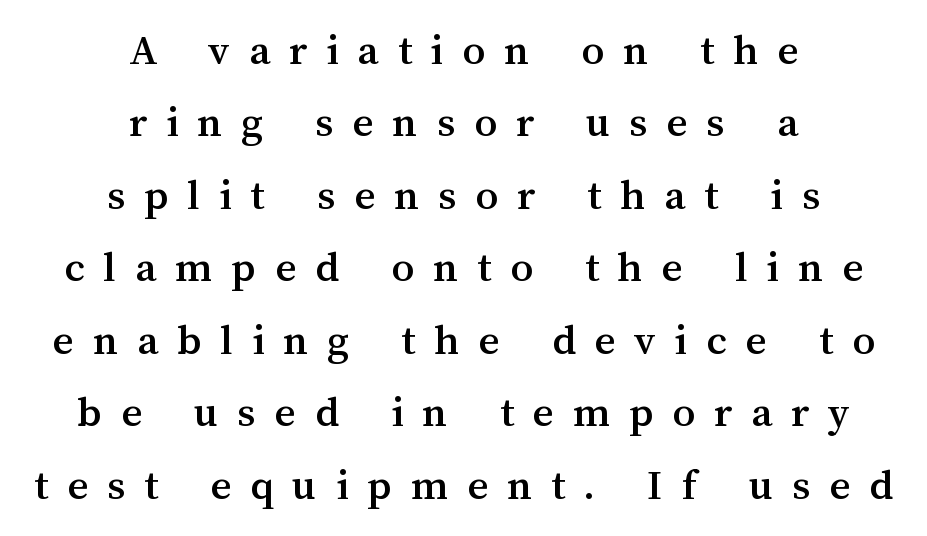
How are the letters spaced? Widely, with obvious added tracking. Casual observation: everything's sitting right in the middle. Characters remain perfectly vertical along every line. Has an underline been added? It has not. Character widths vary here, with narrow letters taking less room than wide ones.
